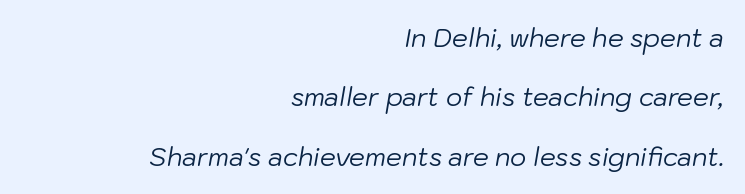
Q: Is the text bold? A: No.
Q: Is the text italic (slanted)? A: Yes, it leans right by about 10 degrees.
Q: Is the text underlined? A: No.
Q: How is the paragraph aligned? A: Right-aligned.
Q: Is the spacing between letters normal or unusually wide? A: Normal.
Q: Is the spacing between lines tight, normal or loose? A: Loose.
